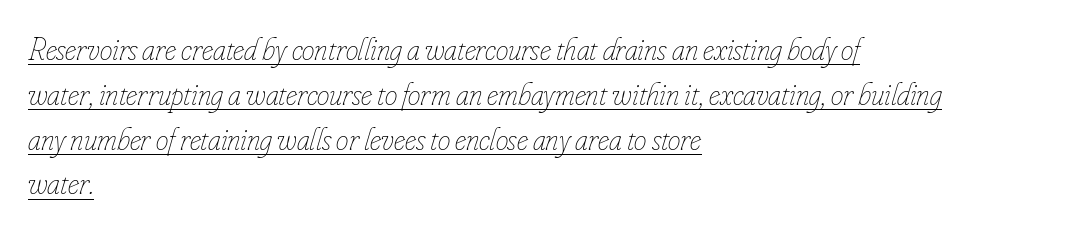
Q: Is the text bold? A: No.
Q: Is the text italic (slanted)? A: Yes, it leans right by about 16 degrees.
Q: Is the text underlined? A: Yes.
Q: How is the paragraph aligned? A: Left-aligned.
Q: Is the spacing between letters normal or unusually wide? A: Normal.
Q: Is the spacing between lines tight, normal or loose? A: Normal.
Q: Width (condensed, normal, or wide)? A: Condensed.
Q: Stroke contrast? A: Low.
Q: x-height? A: Small.
Q: Monospaced? A: No.
